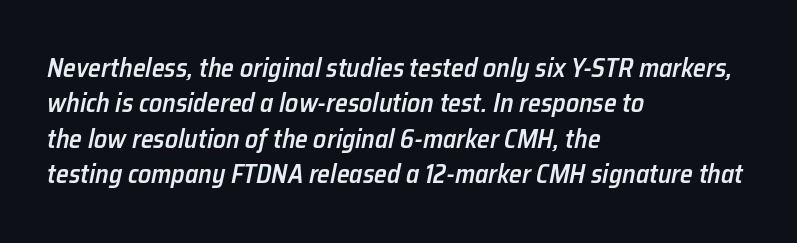
The image shows 26 px text type, italic (leaning right); set left-aligned, normal line spacing (1.36x), normal letter spacing, not underlined.
